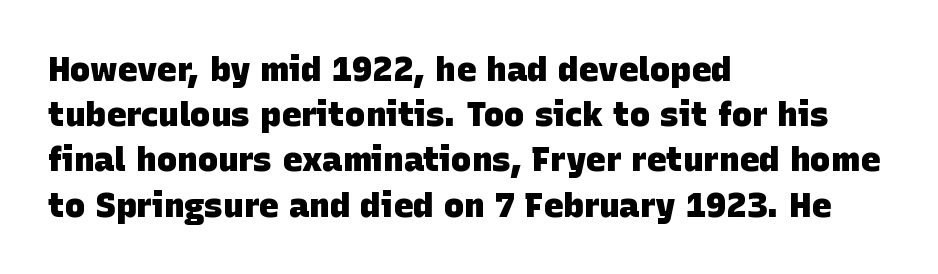
{"serif": "no", "bold": "yes", "weight": "heavy", "width": "normal", "stroke_contrast": "low", "x_height": "large", "monospaced": "no", "underline": "no", "align": "left", "line_spacing": "normal", "line_spacing_ratio": 1.33, "letter_spacing": "normal", "letter_spacing_em": 0.0, "glyph_px": 34}
